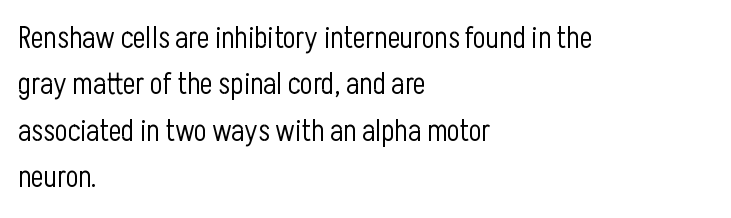
{"serif": "no", "italic": "no", "bold": "no", "weight": "light", "width": "condensed", "stroke_contrast": "low", "x_height": "medium", "monospaced": "no", "underline": "no", "align": "left", "line_spacing": "normal", "line_spacing_ratio": 1.55, "letter_spacing": "normal", "letter_spacing_em": 0.0, "glyph_px": 30}
